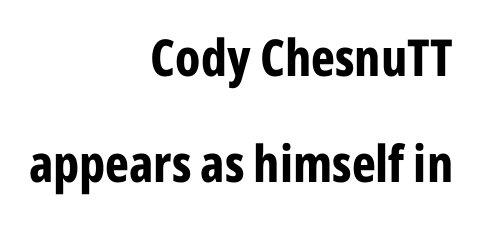
The image shows 51 px bold, condensed sans-serif type, upright; set right-aligned, loose line spacing (2.08x), normal letter spacing, not underlined; low stroke contrast and a medium x-height.
